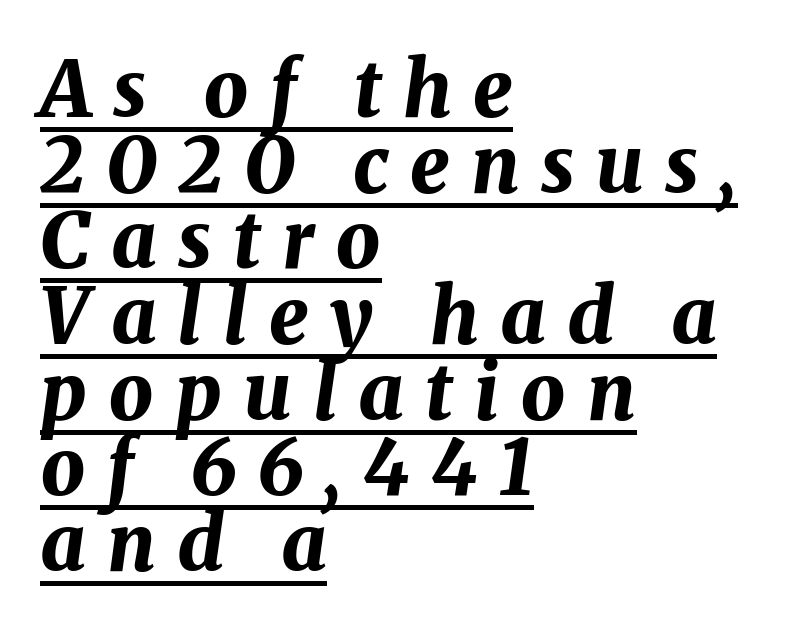
The image shows 78 px bold type, italic (leaning right); set left-aligned, tight line spacing (0.97x), unusually wide letter spacing (+0.27 em), underlined; medium stroke contrast and a medium x-height.
